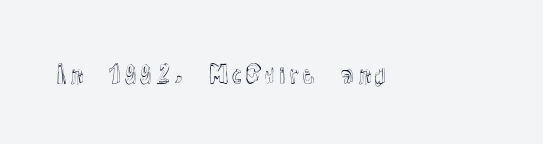
The image shows 23 px text type, upright; set normal letter spacing, not underlined.
